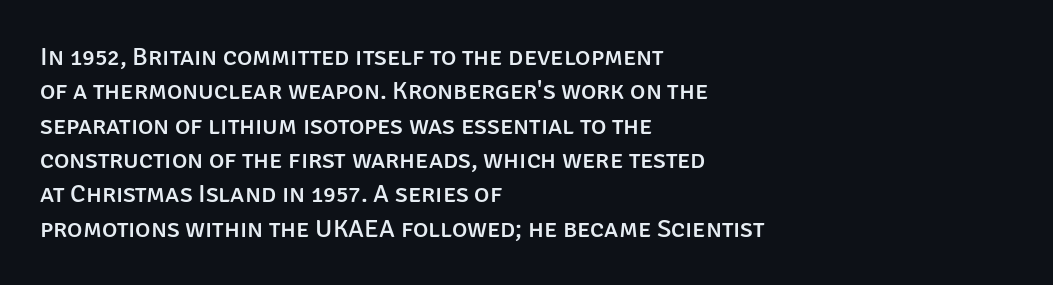
Q: Is the text italic (slanted)? A: No, it is upright.
Q: Is the text underlined? A: No.
Q: How is the paragraph aligned? A: Left-aligned.
Q: Is the spacing between letters normal or unusually wide? A: Normal.
Q: Is the spacing between lines tight, normal or loose? A: Normal.
